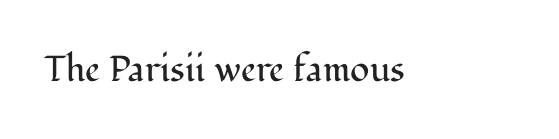
Anything drawn beneath the words? Only blank space. The weight would be labelled regular, book, light, or lighter still. Looks like regular typesetting: each glyph gets only the width it needs. Is the letter spacing exaggerated? No — it looks like the ordinary default. Typographically, this falls in the serif category. The axis of the letterforms is exactly vertical.
